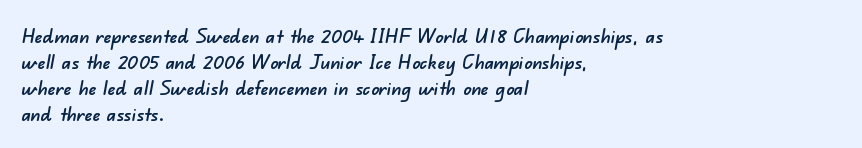
{"underline": "no", "align": "left", "line_spacing": "normal", "line_spacing_ratio": 1.3, "letter_spacing": "normal", "letter_spacing_em": 0.0, "glyph_px": 20}
